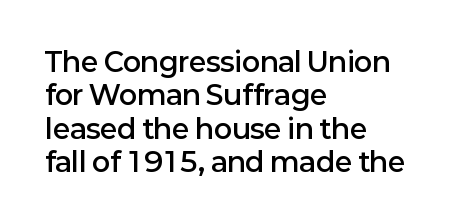
Q: Is the text bold? A: Semi-bold.
Q: Is the text italic (slanted)? A: No, it is upright.
Q: Is the text underlined? A: No.
Q: How is the paragraph aligned? A: Left-aligned.
Q: Is the spacing between letters normal or unusually wide? A: Normal.
